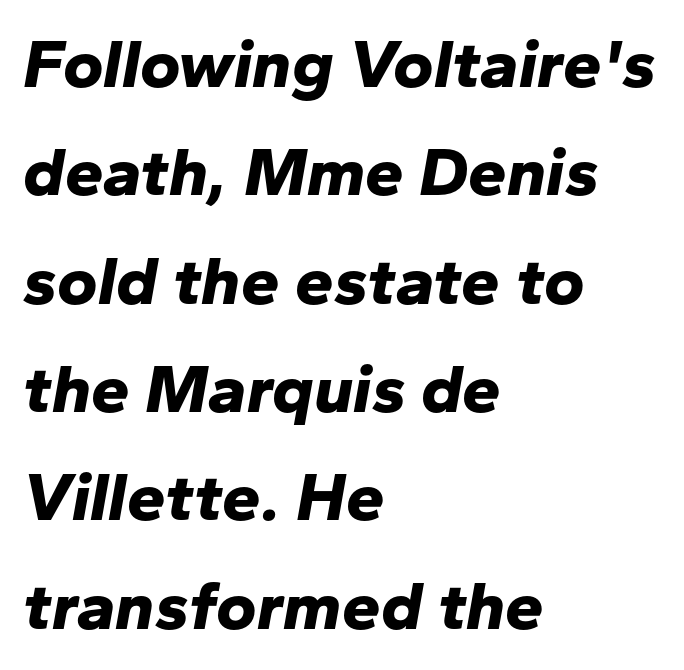
The font's italic variant was chosen for this text. A clean baseline with only descenders dipping below it. The letters advance in unequal steps, a hallmark of proportional type. Compared with typical body copy, the letter spacing here is the same.
